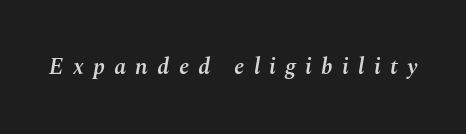
The image shows 23 px text type, italic (leaning right); set unusually wide letter spacing (+0.4 em), not underlined.
